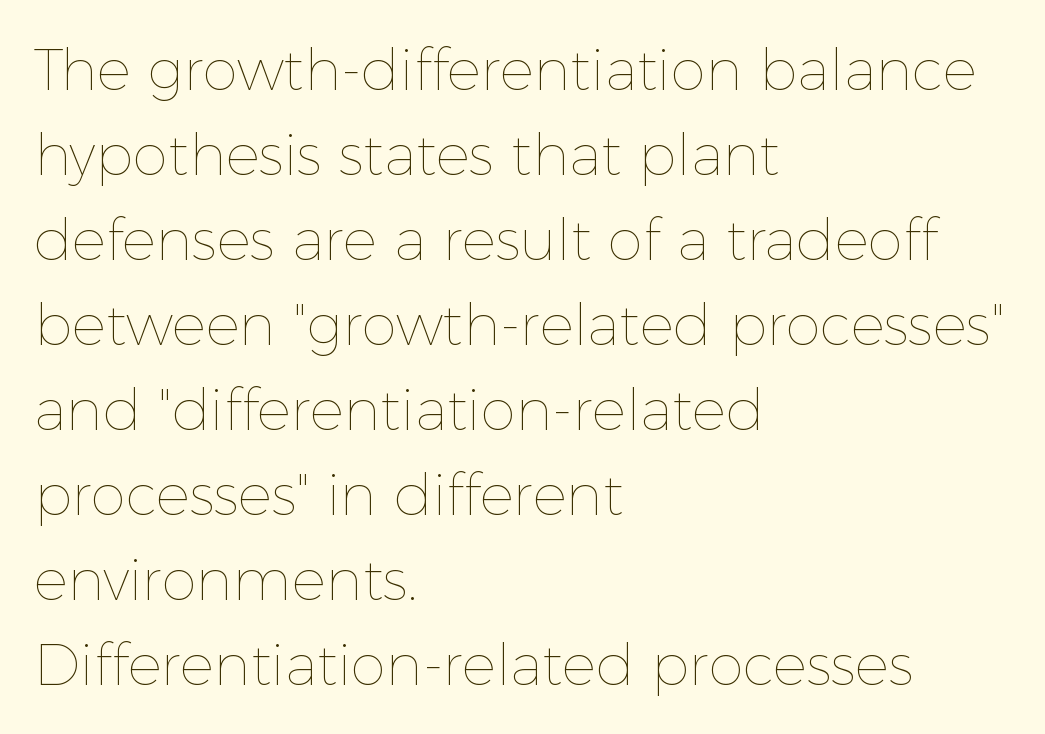
Is this a fixed-width face? No — the glyphs have proportional, varying widths. Letters have the restrained weight of plain body copy at most. A normal amount of white space separates one row of letters from the next. The space beneath each line is pristine and unruled. Horizontally, the lines are justified to the leading edge only.
